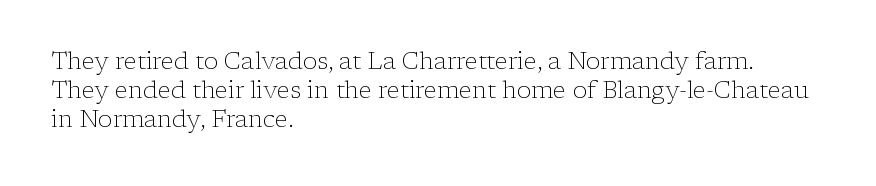
The strokes carry an ordinary text weight at most. Default kerning and tracking; the words read as compact shapes. The gap between lines stays unmarked. Does the lettering tilt? It doesn't — this is upright.
